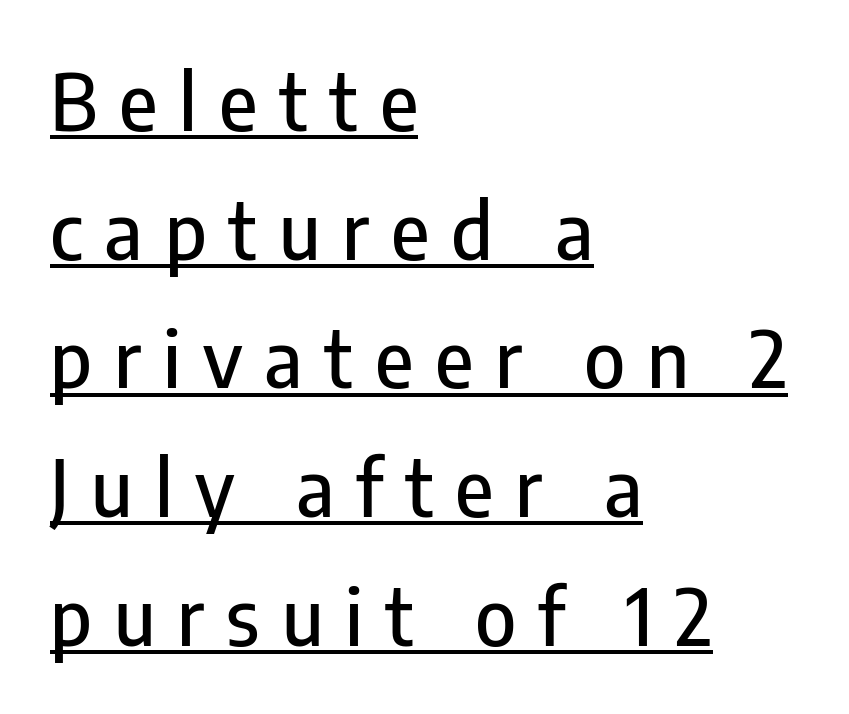
Q: Is the text italic (slanted)? A: No, it is upright.
Q: Is the typeface a serif or a sans-serif typeface? A: Sans-serif.
Q: Is the text underlined? A: Yes.
Q: How is the paragraph aligned? A: Left-aligned.
Q: Is the spacing between letters normal or unusually wide? A: Unusually wide.
Q: Is the spacing between lines tight, normal or loose? A: Normal.
Q: Width (condensed, normal, or wide)? A: Condensed.
Q: Stroke contrast? A: Low.
Q: x-height? A: Medium.
Q: Monospaced? A: No.
